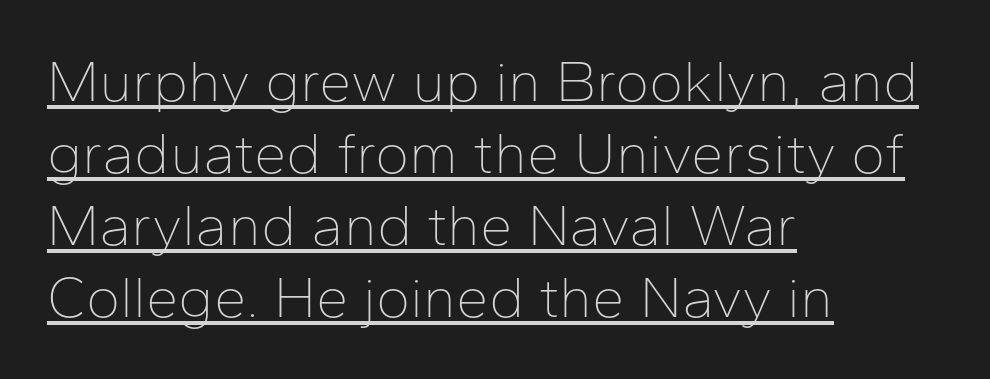
The passage shown is typed in a proportional face where columns would drift. Line starts are locked; line ends wander. The lettering stays uniformly vertical, giving the passage a roman look. Grotesque or geometric, the face here clearly has no serifs. This is underlined copy, the kind a proofreader might mark for attention. Honestly, the letter spacing is just normal — you wouldn't notice it.
